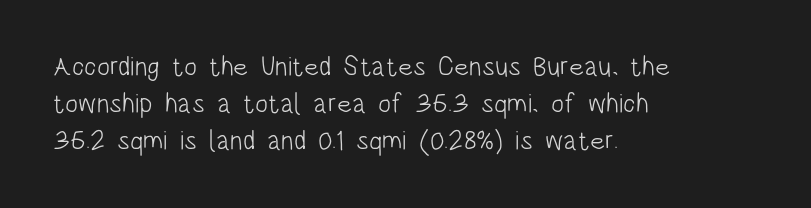
{"italic": "no", "bold": "no", "underline": "no", "align": "left", "line_spacing": "normal", "line_spacing_ratio": 1.37, "letter_spacing": "normal", "letter_spacing_em": 0.0, "glyph_px": 27}
